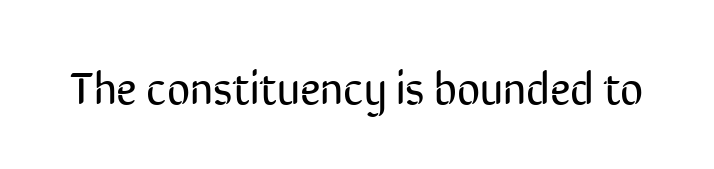
The image shows 45 px regular-weight, condensed sans-serif type, upright; set normal letter spacing, not underlined; low stroke contrast and a medium x-height.
